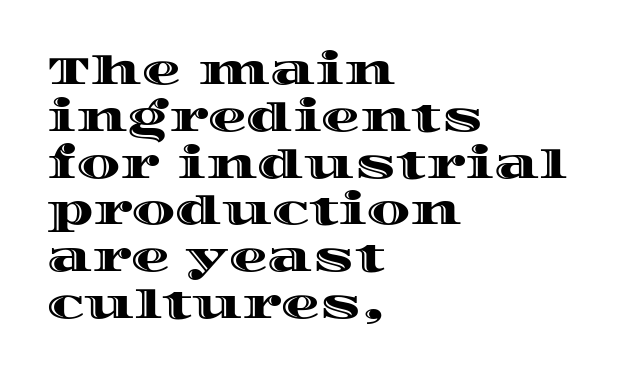
The image shows 39 px wide type, upright; set left-aligned, line spacing 1.2x, normal letter spacing, not underlined; a large x-height.
